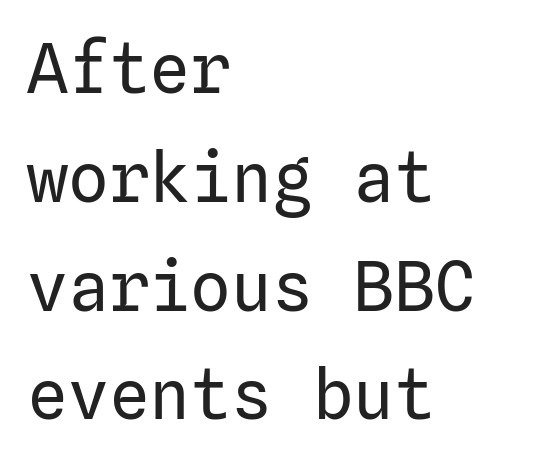
Q: Is the text bold? A: No.
Q: Is the text italic (slanted)? A: No, it is upright.
Q: Is the typeface a serif or a sans-serif typeface? A: Sans-serif.
Q: Is the text underlined? A: No.
Q: How is the paragraph aligned? A: Left-aligned.
Q: Is the spacing between letters normal or unusually wide? A: Normal.
Q: Is the spacing between lines tight, normal or loose? A: Normal.
Q: Width (condensed, normal, or wide)? A: Normal.
Q: Stroke contrast? A: Low.
Q: x-height? A: Medium.
